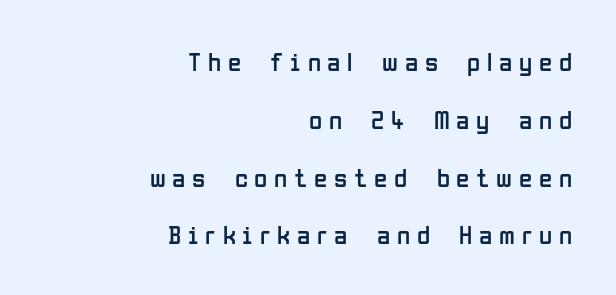
Is the type heavy? It reads as light-to-regular instead. The letterforms stand isolated, each surrounded by extra space. You can tell it's not italic because the verticals are truly vertical. The space beneath each line is pristine and unruled.
